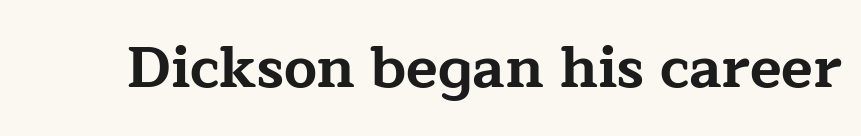
The image shows 58 px bold, wide serif type, upright; set normal letter spacing, not underlined; low stroke contrast and a medium x-height.
